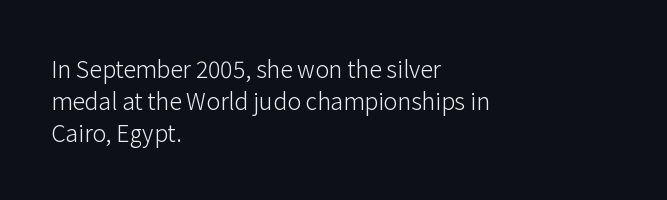
{"italic": "no", "bold": "no", "underline": "no", "align": "left", "line_spacing": "normal", "line_spacing_ratio": 1.39, "letter_spacing": "normal", "letter_spacing_em": 0.0, "glyph_px": 23}
